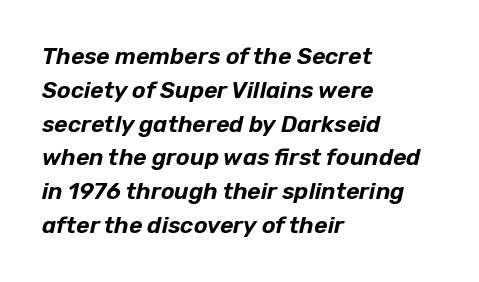
The image shows 23 px text type, italic (leaning right); set left-aligned, normal line spacing (1.47x), normal letter spacing, not underlined.
